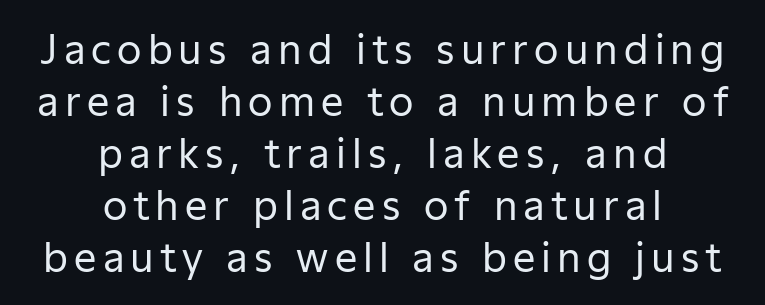
Do the characters align in a grid? No, the font is proportional. These lines are composed in type without serifs. Upright lettering throughout. Type without underlining.
